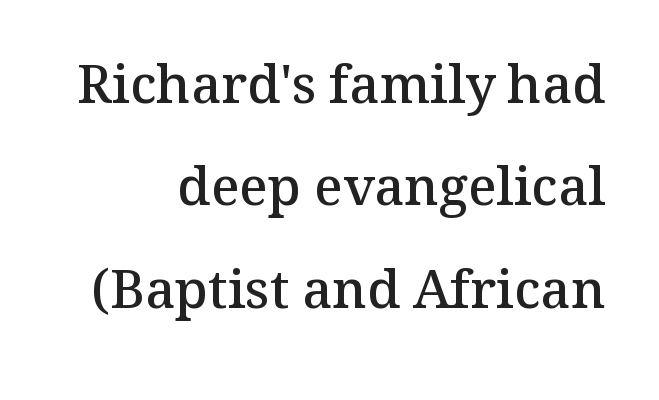
The image shows 53 px semibold serif type, upright; set right-aligned, loose line spacing (1.93x), normal letter spacing, not underlined; medium stroke contrast and a medium x-height.
